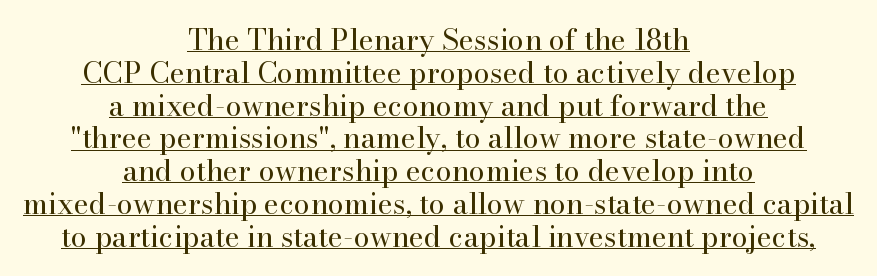
The image shows 29 px regular-weight serif type, upright; set centered, tight line spacing (1.13x), normal letter spacing, underlined; high stroke contrast and a small x-height.
